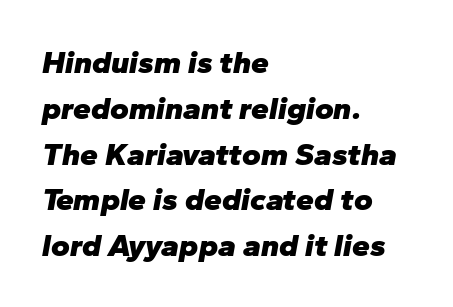
{"italic": "yes", "lean": "right", "slant_degrees": 10, "bold": "yes", "weight": "heavy", "width": "normal", "stroke_contrast": "low", "x_height": "medium", "monospaced": "no", "underline": "no", "align": "left", "line_spacing": "normal", "line_spacing_ratio": 1.43, "letter_spacing": "normal", "letter_spacing_em": 0.0, "glyph_px": 32}
